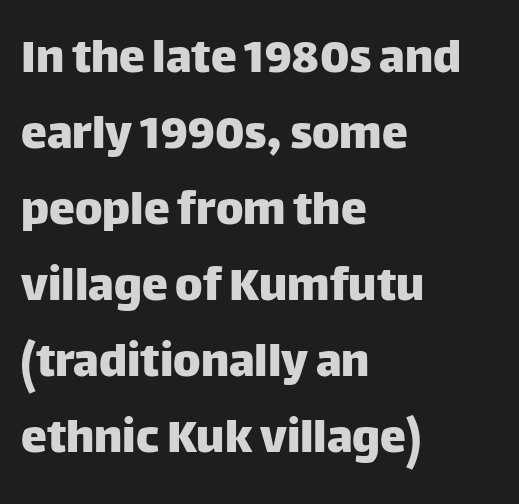
The image shows 52 px sans-serif type, upright; set left-aligned, normal line spacing (1.46x), normal letter spacing, not underlined; low stroke contrast and a large x-height.
